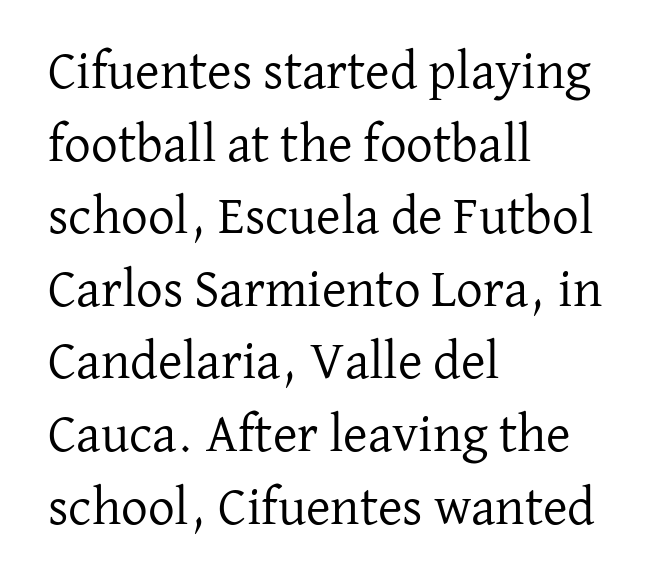
Compared with typical body copy, the letter spacing here is the same. A typesetter would call this leading conventional body-copy spacing. Is this a fixed-width face? No — the glyphs have proportional, varying widths. The specimen omits any rule beneath the text block's lines. Notice how the stems are strictly vertical — no italics here. Reading down the block, your eye returns to a fixed left position each line.
